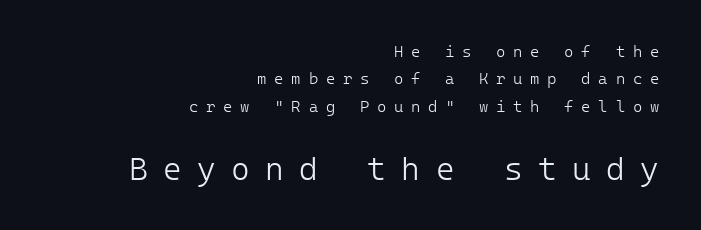
The image shows 32 px light sans-serif type, upright; set right-aligned, line spacing 1.71x, unusually wide letter spacing (+0.48 em), not underlined; the second (bottom) block is 2.0x larger; low stroke contrast and a medium x-height.
